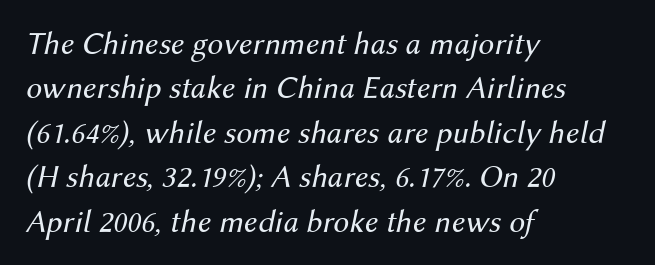
The face used here is rendered with its standard letterfit. The words here are not underlined. The weight tops out at a normal text grade. Every character sits at an angle, as italics do. Looks like regular typesetting: each glyph gets only the width it needs. Alignment: flush left.
